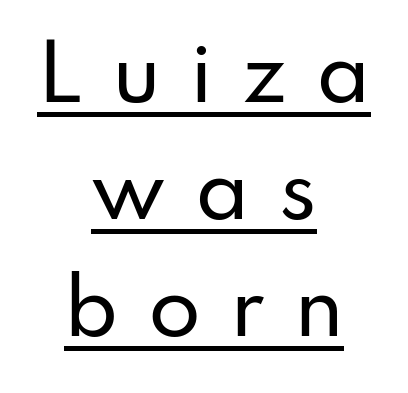
The image shows 76 px sans-serif type, upright; set centered, normal line spacing (1.54x), unusually wide letter spacing (+0.38 em), underlined; low stroke contrast and a small x-height.
